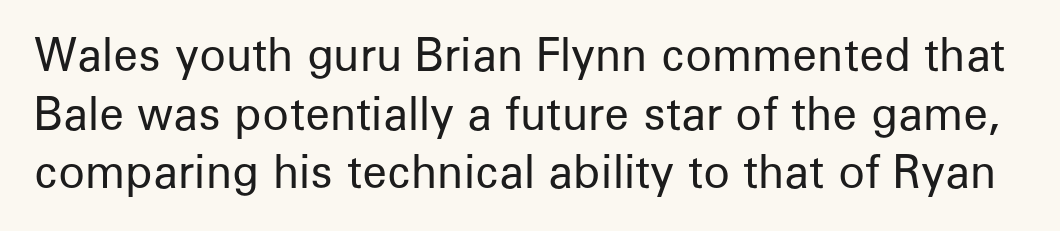
The image shows 44 px regular-weight sans-serif type, upright; set normal line spacing (1.33x), normal letter spacing, not underlined; low stroke contrast and a medium x-height.
